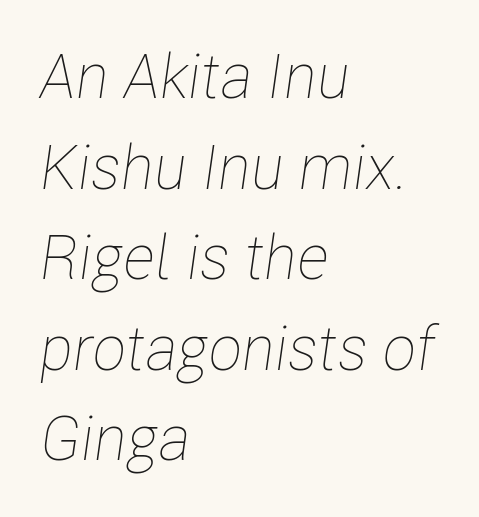
Compared with a centered layout, this one pins lines to the left instead. Clear beneath every line of the passage. Here the designer chose a conventional face with non-uniform glyph widths. Quick note: italic. The block of text has a typical density, with ordinary space between rows.
